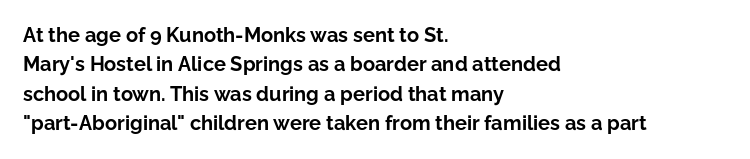
{"italic": "no", "bold": "yes", "underline": "no", "align": "left", "line_spacing": "normal", "line_spacing_ratio": 1.47, "letter_spacing": "normal", "letter_spacing_em": 0.0, "glyph_px": 20}
